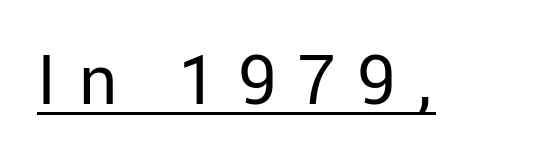
Q: Is the text bold? A: No.
Q: Is the text italic (slanted)? A: No, it is upright.
Q: Is the typeface a serif or a sans-serif typeface? A: Sans-serif.
Q: Is the text underlined? A: Yes.
Q: Is the spacing between letters normal or unusually wide? A: Unusually wide.
Q: Width (condensed, normal, or wide)? A: Normal.
Q: Stroke contrast? A: Low.
Q: x-height? A: Medium.
Q: Monospaced? A: No.
